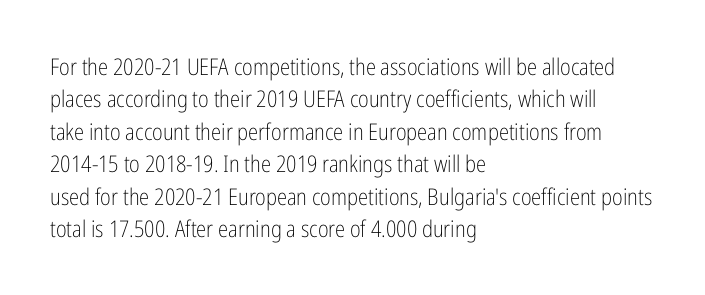
The tracking reads as untouched default to a designer's eye. Layout note: lines flush left. Students, observe: this is what conventionally led text looks like. Underline: absent.
